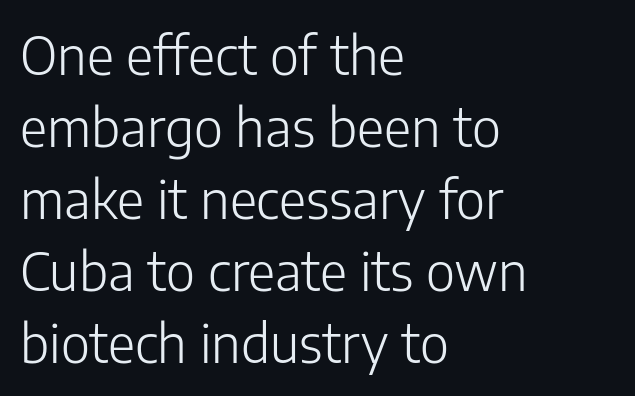
Reading down the block, your eye returns to a fixed left position each line. Anything drawn beneath the words? Only blank space. The characters display no serif detailing; their extremities are plain. The type sits square on the baseline with zero lean. Think of a printed novel: that variable character pitch is what you see here. You could call the tracking neutral — neither tight nor loose.
